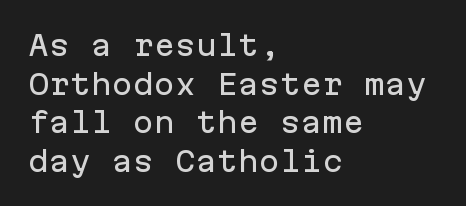
{"serif": "no", "italic": "no", "width": "normal", "stroke_contrast": "low", "x_height": "medium", "monospaced": "yes", "underline": "no", "align": "left", "line_spacing": "normal", "line_spacing_ratio": 1.38, "letter_spacing": "normal", "letter_spacing_em": 0.0, "glyph_px": 28}
